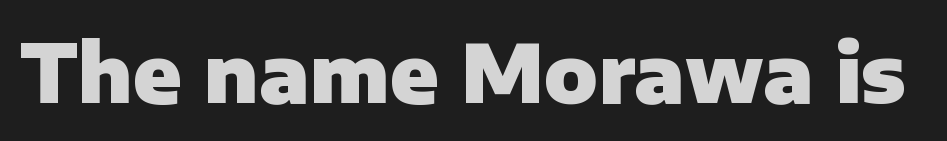
{"serif": "no", "italic": "no", "bold": "yes", "weight": "heavy", "width": "normal", "stroke_contrast": "low", "x_height": "medium", "monospaced": "no", "underline": "no", "letter_spacing": "normal", "letter_spacing_em": 0.0, "glyph_px": 80}
